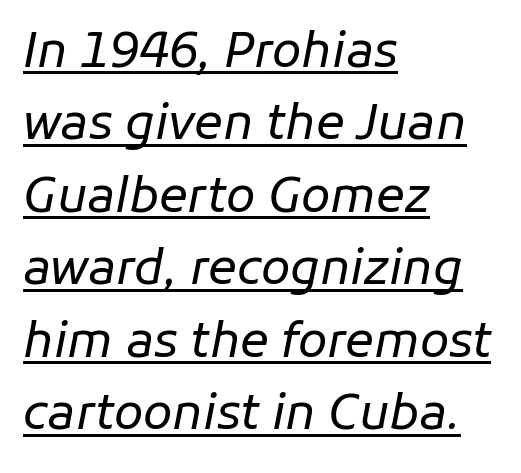
Q: Is the text bold? A: No.
Q: Is the text italic (slanted)? A: Yes, it leans right by about 11 degrees.
Q: Is the text underlined? A: Yes.
Q: How is the paragraph aligned? A: Left-aligned.
Q: Is the spacing between letters normal or unusually wide? A: Normal.
Q: Is the spacing between lines tight, normal or loose? A: Normal.
Q: Width (condensed, normal, or wide)? A: Normal.
Q: Stroke contrast? A: Low.
Q: x-height? A: Medium.
Q: Monospaced? A: No.
